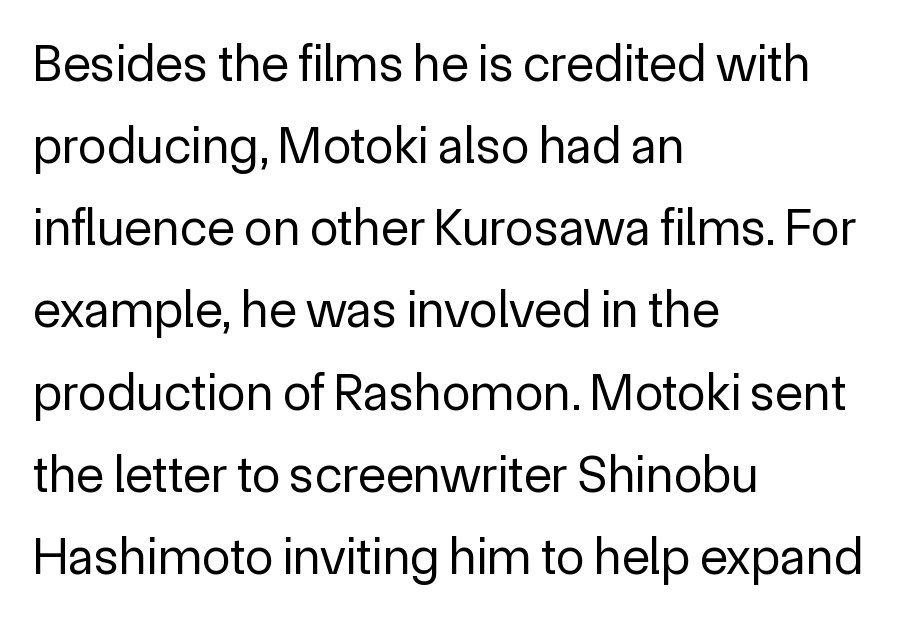
The text block is weighted toward the left margin, trailing off unevenly rightward. Think of a printed novel: that variable character pitch is what you see here. Ascenders rise straight up at ninety degrees. No extra ink here — the face is not bold. Quick note: interline space is typical. Bare-footed words on every line.
